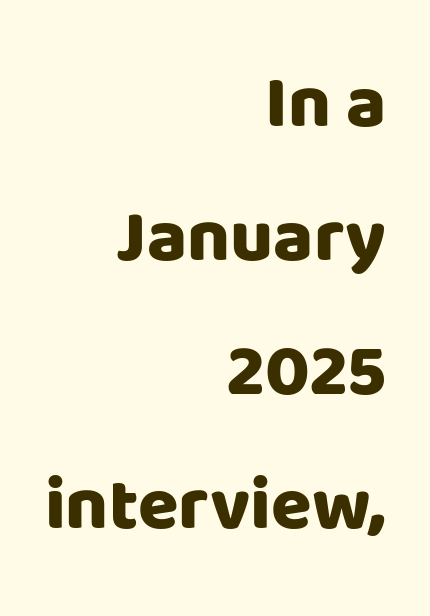
How are the letters spaced? Ordinarily, with no added tracking. Notice how thick the strokes are: this is what a full bold looks like. The face used here is a sans, in the tradition of grotesques and geometrics. Visually the block forms a straight wall on the right and a jagged coastline on the left. The lettering holds an erect, upright posture throughout.
